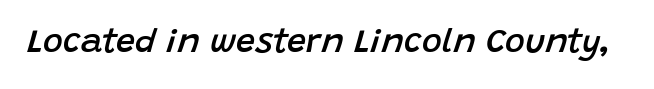
Q: Is the text bold? A: Semi-bold.
Q: Is the text italic (slanted)? A: Yes, it leans right by about 15 degrees.
Q: Is the text underlined? A: No.
Q: Is the spacing between letters normal or unusually wide? A: Normal.
Q: Width (condensed, normal, or wide)? A: Normal.
Q: Stroke contrast? A: Low.
Q: x-height? A: Large.
Q: Monospaced? A: No.
